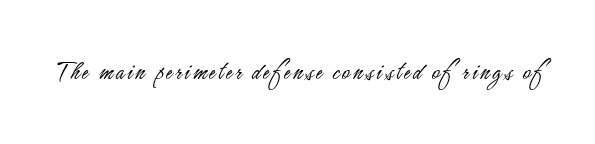
The image shows 27 px text type; set not underlined.
